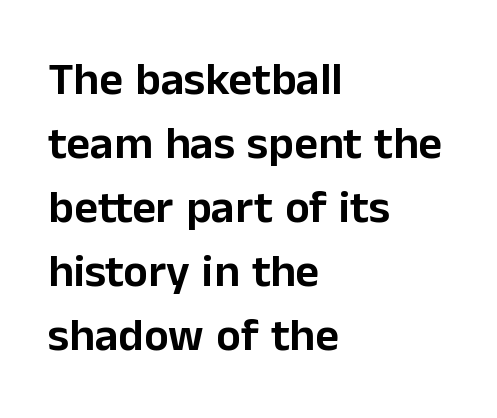
Nothing unusual about the tracking: characters are spaced as the font intends. Quick note: underline off. Reading down the column, the eye jumps a familiar distance to each next line. The typesetter chose a ragged-right arrangement here. Is this a fixed-width face? No — the glyphs have proportional, varying widths. Rendered with straight, roman letterforms.
